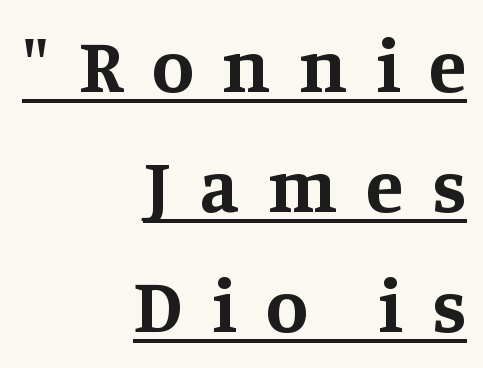
Right-aligned paragraph, ragged on the left. Beneath each row of characters lies a ruled line. Vertical strokes here are truly vertical. Unlike a clean sans, this face finishes its strokes with serifs. Short note: letters widely spaced.
